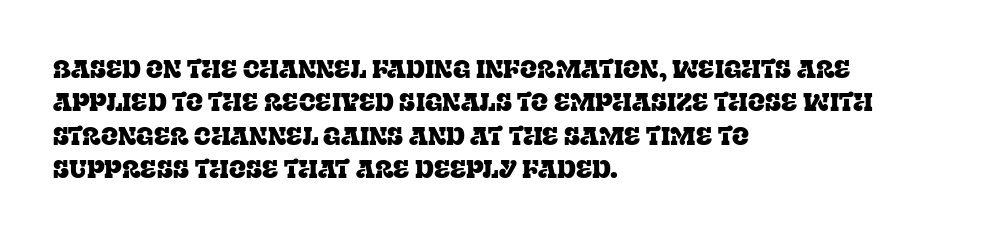
Students, observe: this is what conventionally led text looks like. Observe the ordinary spacing: letters are neighbours, not strangers. Designer's note — italics off, roman on. The specimen omits any rule beneath the text block's lines.
